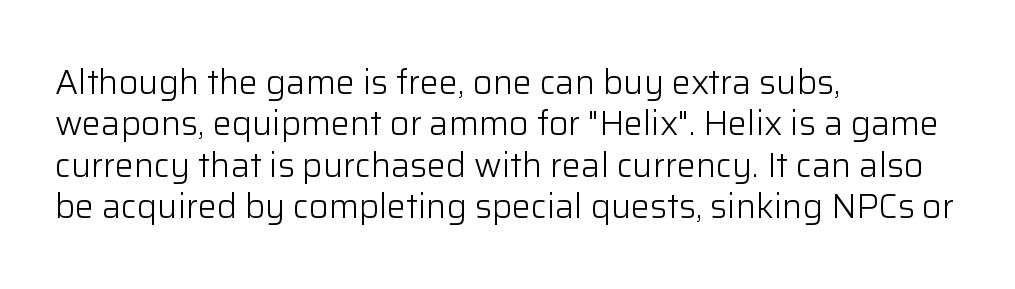
Notice how the passage keeps a crisp vertical edge on the left only. Inter-character spacing is left at the font's built-in metrics. Think of a printed novel: that variable character pitch is what you see here. Letters have the restrained weight of plain body copy at most. The rendering shows plain stroke endings on the letterforms — a sans-serif design. A typesetter would mark this as roman, not italic.
